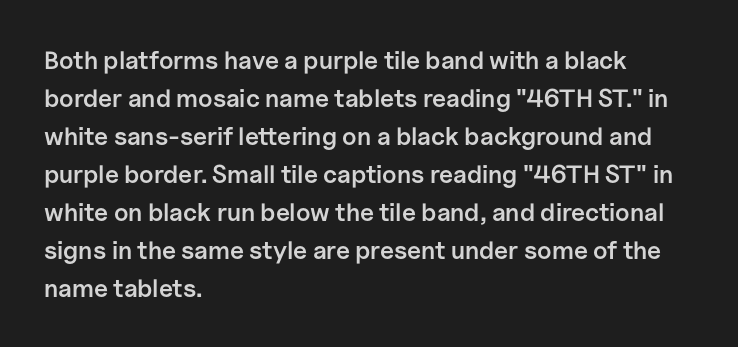
The image shows 25 px text type, upright; set left-aligned, normal line spacing (1.52x), normal letter spacing, not underlined.
